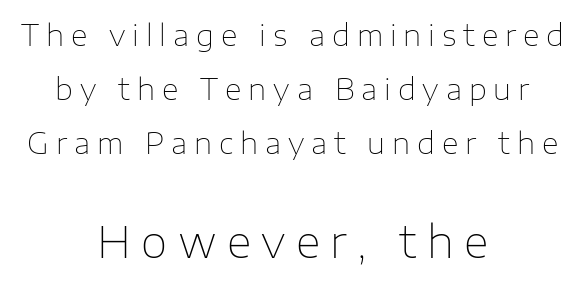
These lines stack symmetrically, like a column narrowing and widening about its center. The tracking jumps out immediately: characters are airy and widely separated. Letters rest on an invisible, unmarked baseline. In terms of letterform style, serifs are entirely absent.
